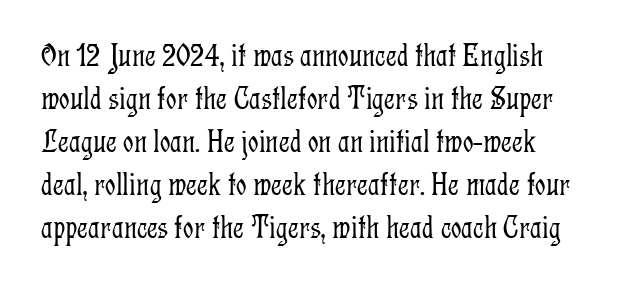
Counters stay open thanks to moderate or lighter strokes. The specimen reads as upright at a glance. Each new line begins a customary step beneath the previous one. The words here are not underlined.
